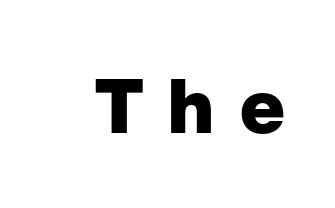
This sample has the flowing, uneven cadence of proportional lettering. What kind of face is this? One without serifs — a sans. Vertical strokes here are truly vertical. The font is running at its bold setting.
